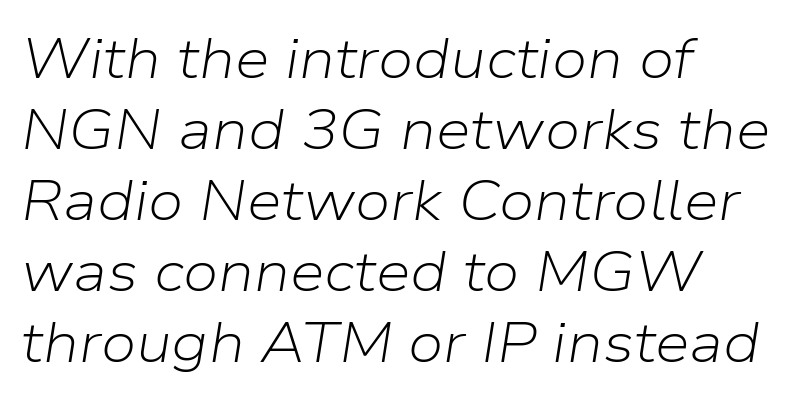
{"italic": "yes", "lean": "right", "slant_degrees": 9, "bold": "no", "weight": "light", "width": "normal", "stroke_contrast": "low", "x_height": "medium", "monospaced": "no", "underline": "no", "align": "left", "line_spacing": "normal", "line_spacing_ratio": 1.27, "letter_spacing": "normal", "letter_spacing_em": 0.0, "glyph_px": 56}
